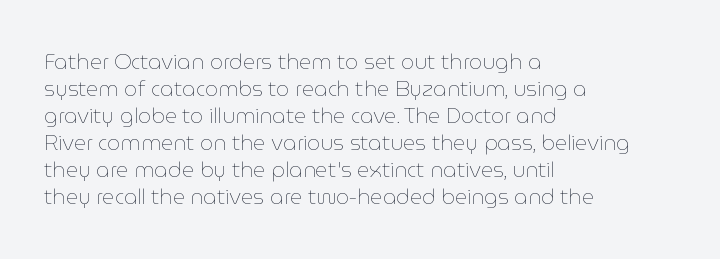
The image shows 21 px text type, upright; set left-aligned, normal line spacing (1.29x), normal letter spacing, not underlined.
